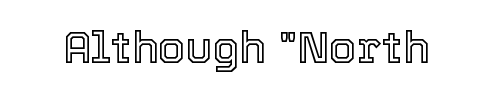
{"italic": "no", "width": "normal", "x_height": "medium", "monospaced": "no", "underline": "no", "letter_spacing": "normal", "letter_spacing_em": 0.0, "glyph_px": 44}
